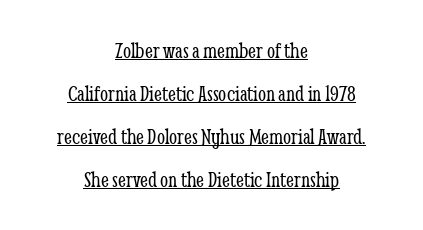
{"italic": "no", "bold": "no", "underline": "yes", "align": "center", "line_spacing_ratio": 1.87, "letter_spacing": "normal", "letter_spacing_em": 0.0, "glyph_px": 23}
